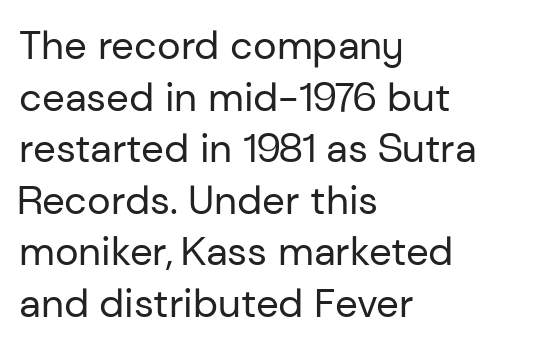
Q: Is the text bold? A: No.
Q: Is the text italic (slanted)? A: No, it is upright.
Q: Is the typeface a serif or a sans-serif typeface? A: Sans-serif.
Q: Is the text underlined? A: No.
Q: How is the paragraph aligned? A: Left-aligned.
Q: Is the spacing between letters normal or unusually wide? A: Normal.
Q: Is the spacing between lines tight, normal or loose? A: Normal.
Q: Width (condensed, normal, or wide)? A: Normal.
Q: Stroke contrast? A: Low.
Q: x-height? A: Medium.
Q: Monospaced? A: No.
